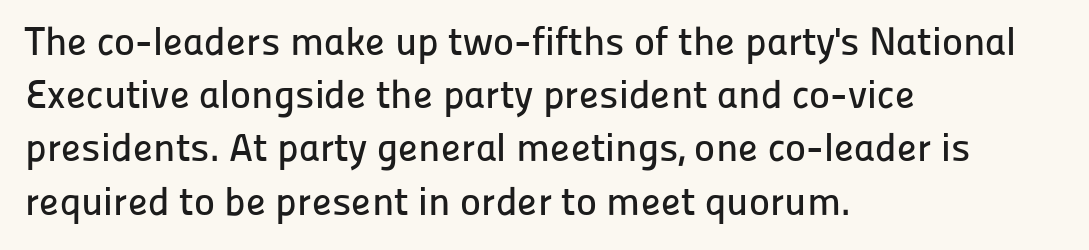
Words appear dense and cohesive because spacing is normal. Beneath every word, the page is bare. This is the regular roman posture of the typeface. A student would call this left alignment; a typographer would say flush left, rag right. Note: no serifs on the glyphs. Varying glyph widths throughout — classic text-font behaviour.
